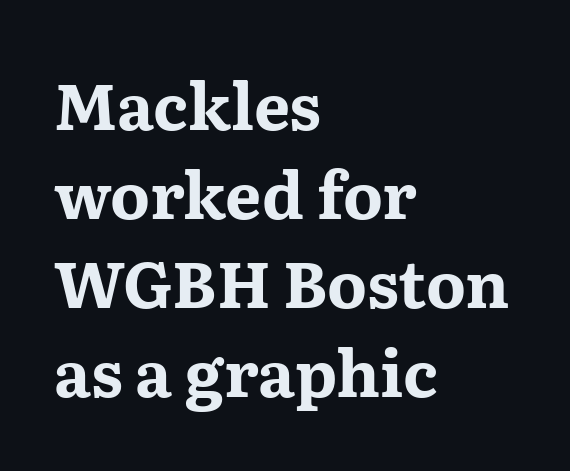
Do the characters align in a grid? No, the font is proportional. Leading: standard. Little horizontal feet cap the strokes, marking this as serif type. Where is the straight margin? On the left.
